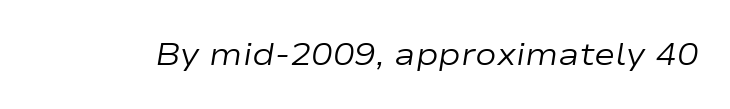
{"italic": "yes", "lean": "right", "slant_degrees": 9, "bold": "no", "weight": "regular", "width": "wide", "stroke_contrast": "low", "x_height": "medium", "monospaced": "no", "underline": "no", "letter_spacing": "normal", "letter_spacing_em": 0.0, "glyph_px": 32}
